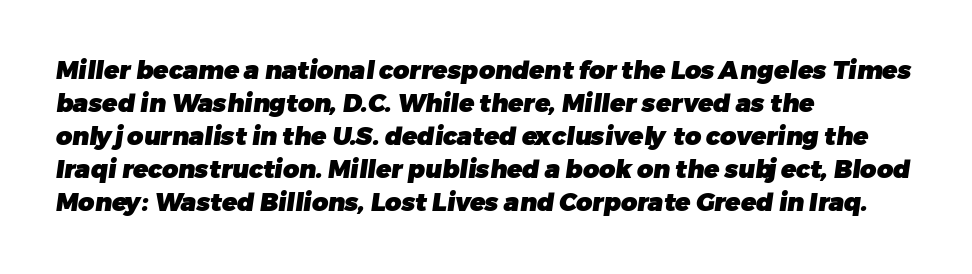
The words here are not underlined. The passage shown is emphatically bold. The line-height multiplier appears to be the usual default. The passage is arranged the way most books set body copy — flush left. No extra tracking has been applied to these lines.
